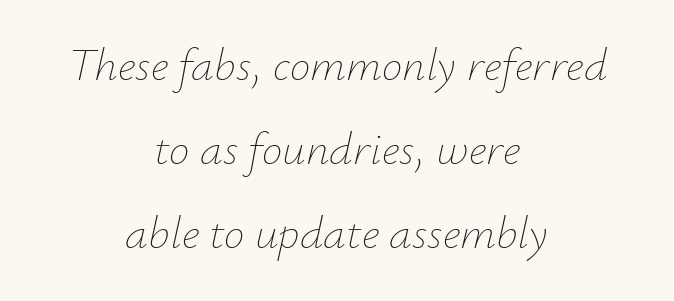
The image shows 46 px thin type, italic (leaning right); set centered, line spacing 1.83x, normal letter spacing, not underlined; low stroke contrast and a small x-height.
